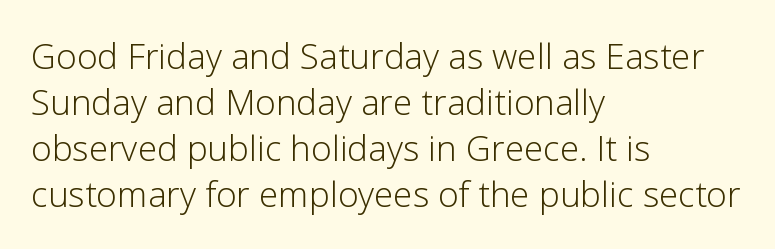
A roman cut, with each character standing at attention. The font family rendered here belongs to the sans-serif group. Here the designer chose a conventional face with non-uniform glyph widths. Honestly, there is no underline to notice here at all. Unbolded letterforms with no extra heft.
